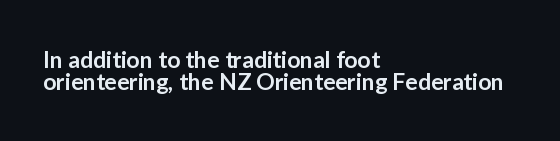
Q: Is the text bold? A: Semi-bold.
Q: Is the text italic (slanted)? A: No, it is upright.
Q: Is the text underlined? A: No.
Q: How is the paragraph aligned? A: Left-aligned.
Q: Is the spacing between letters normal or unusually wide? A: Normal.
Q: Is the spacing between lines tight, normal or loose? A: Tight.
